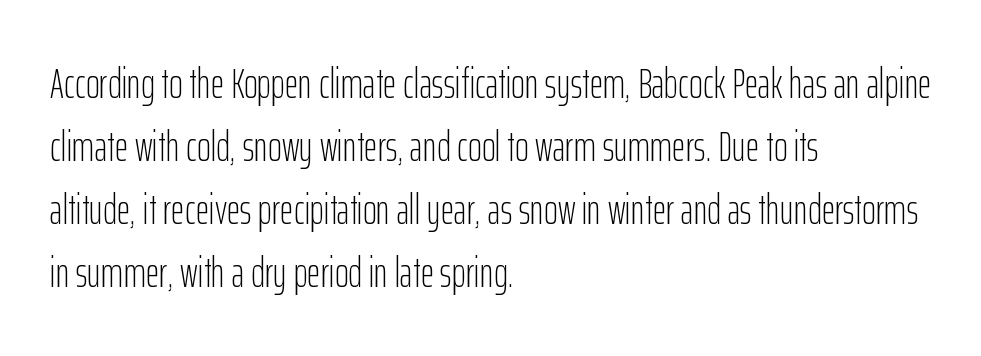
If you drew a line through each stem, it would be perfectly vertical. The line texture is even and compact thanks to regular tracking. Honestly, the row spacing looks completely unremarkable. Classification — sans serif.
